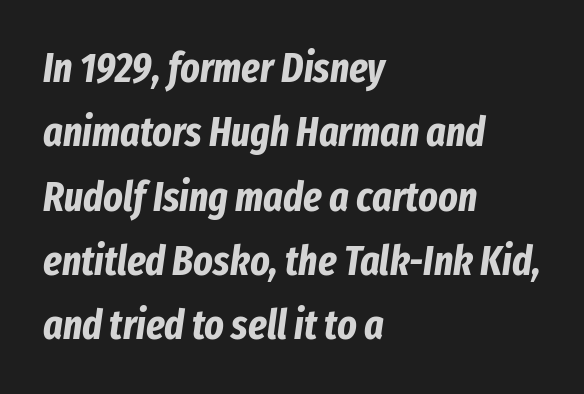
Q: Is the text bold? A: Yes.
Q: Is the text italic (slanted)? A: Yes, it leans right by about 8 degrees.
Q: Is the text underlined? A: No.
Q: How is the paragraph aligned? A: Left-aligned.
Q: Is the spacing between letters normal or unusually wide? A: Normal.
Q: Is the spacing between lines tight, normal or loose? A: Normal.
Q: Width (condensed, normal, or wide)? A: Condensed.
Q: Stroke contrast? A: Low.
Q: x-height? A: Medium.
Q: Monospaced? A: No.
